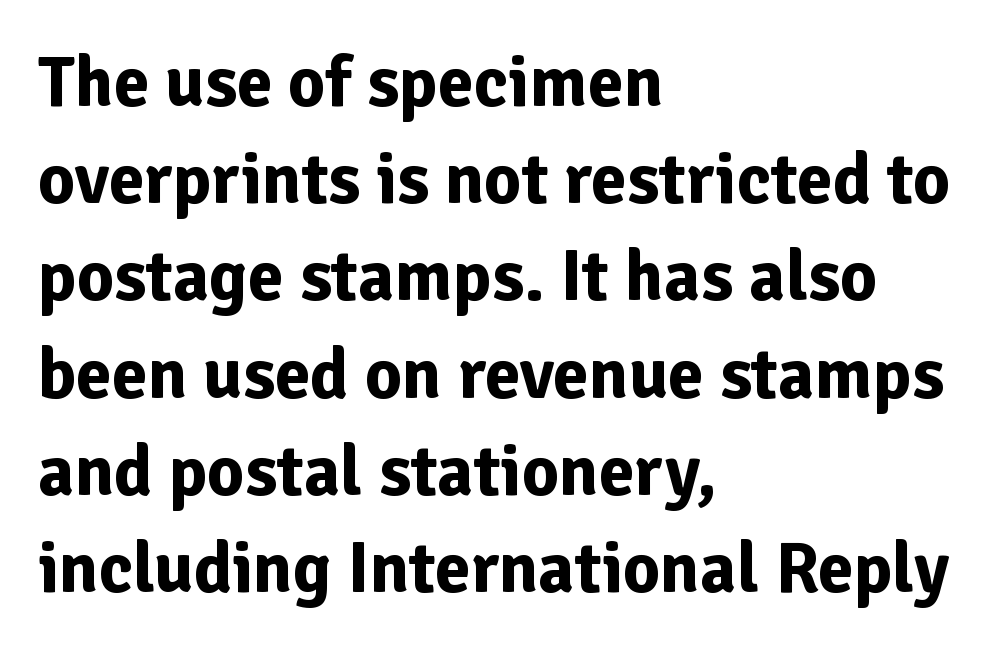
The image shows 72 px bold sans-serif type, upright; set left-aligned, normal line spacing (1.35x), normal letter spacing, not underlined; low stroke contrast and a medium x-height.
